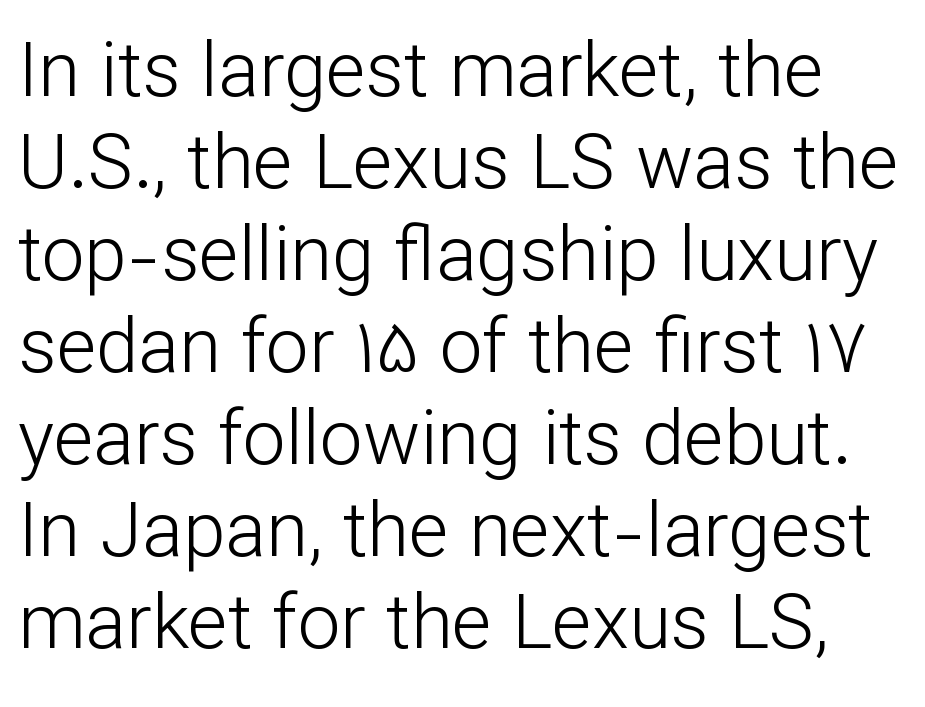
A quiet, ordinary-to-light weight characterises the typeface. Between one letter and the next there's only the usual sliver of space. The rendering uses natural spacing where letterforms have individual widths. Style check: upright. Look at the bottom of the vertical strokes: they stop flat, with no serifs.
